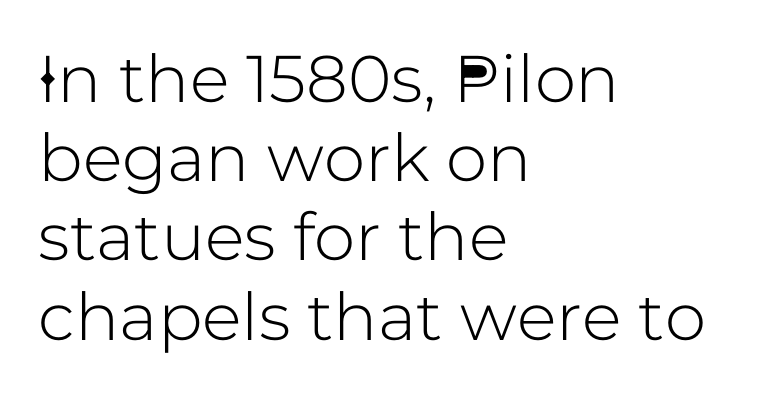
The image shows 66 px sans-serif type, upright; set left-aligned, line spacing 1.2x, normal letter spacing, not underlined; low stroke contrast and a medium x-height.
